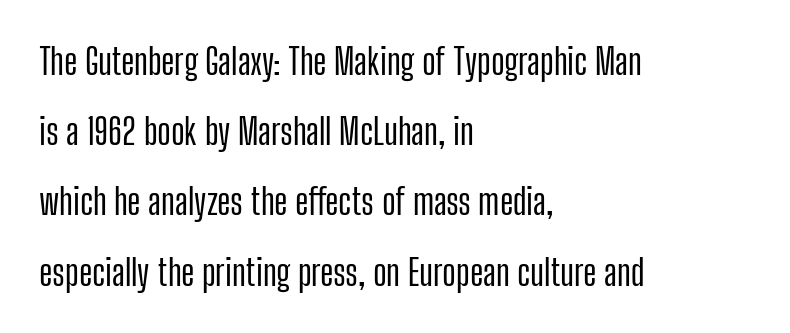
Whoever set this chose breathing room over compactness in the vertical rhythm. What kind of face is this? One without serifs — a sans. A roman cut, with each character standing at attention. A bare baseline throughout the passage.
